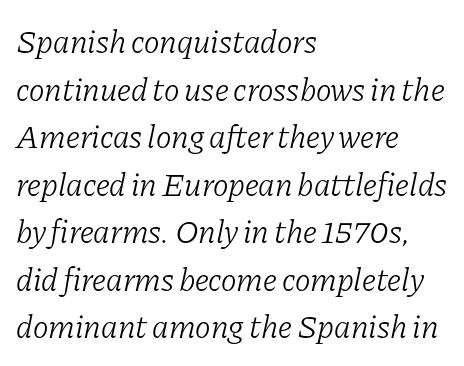
The image shows 33 px light serif type, italic (leaning right); set left-aligned, normal line spacing (1.44x), normal letter spacing, not underlined; low stroke contrast and a medium x-height.
